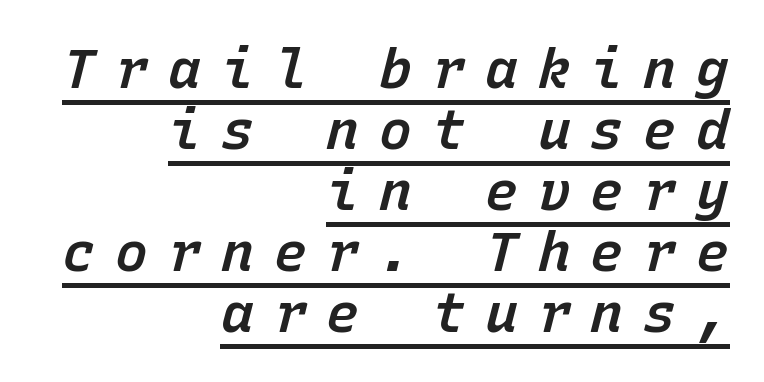
The image shows 55 px semibold type, italic (leaning right), monospaced; set right-aligned, tight line spacing (1.11x), unusually wide letter spacing (+0.36 em), underlined; low stroke contrast and a medium x-height.
